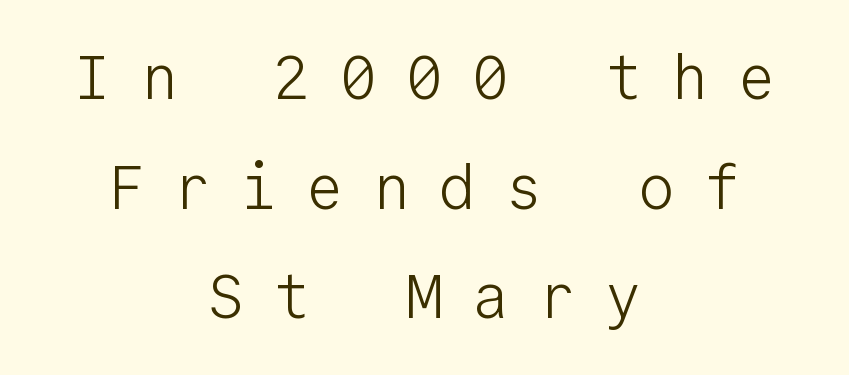
{"serif": "no", "italic": "no", "bold": "no", "weight": "light", "width": "normal", "stroke_contrast": "low", "x_height": "medium", "monospaced": "yes", "underline": "no", "align": "center", "line_spacing_ratio": 1.77, "letter_spacing": "wide", "letter_spacing_em": 0.47, "glyph_px": 62}
